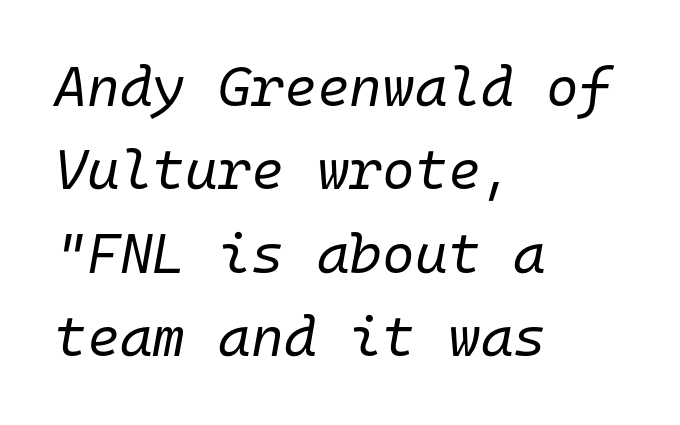
All the whitespace from short lines collects on the right. Plain, unruled lines of type. This is oblique type, the kind used for emphasis or titles. You could count columns in this text — the font is strictly monospaced. Tracking here is standard; glyphs follow each other at the usual distance.
